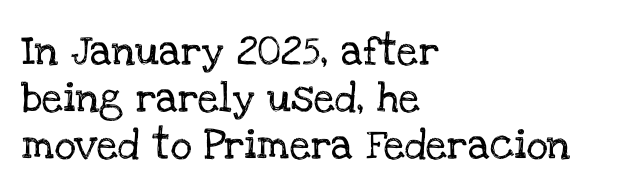
The rendering anchors every line to the left-hand side. The words here are not underlined. Small tapered or slab feet sit at the stroke ends, so this counts as serif. If you measured baseline to baseline, you'd find a middling distance. The passage shown has conventional tracking throughout. The rendering uses natural spacing where letterforms have individual widths.
